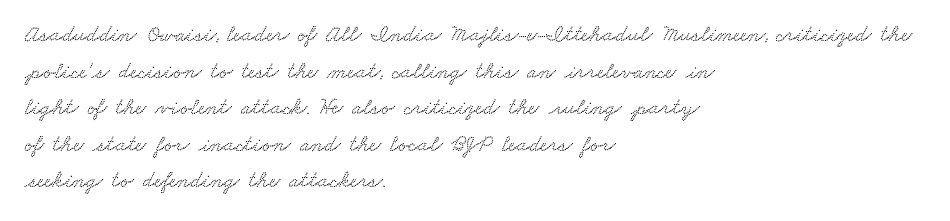
{"underline": "no", "align": "left", "line_spacing": "normal", "line_spacing_ratio": 1.59, "letter_spacing": "normal", "letter_spacing_em": 0.0, "glyph_px": 23}
